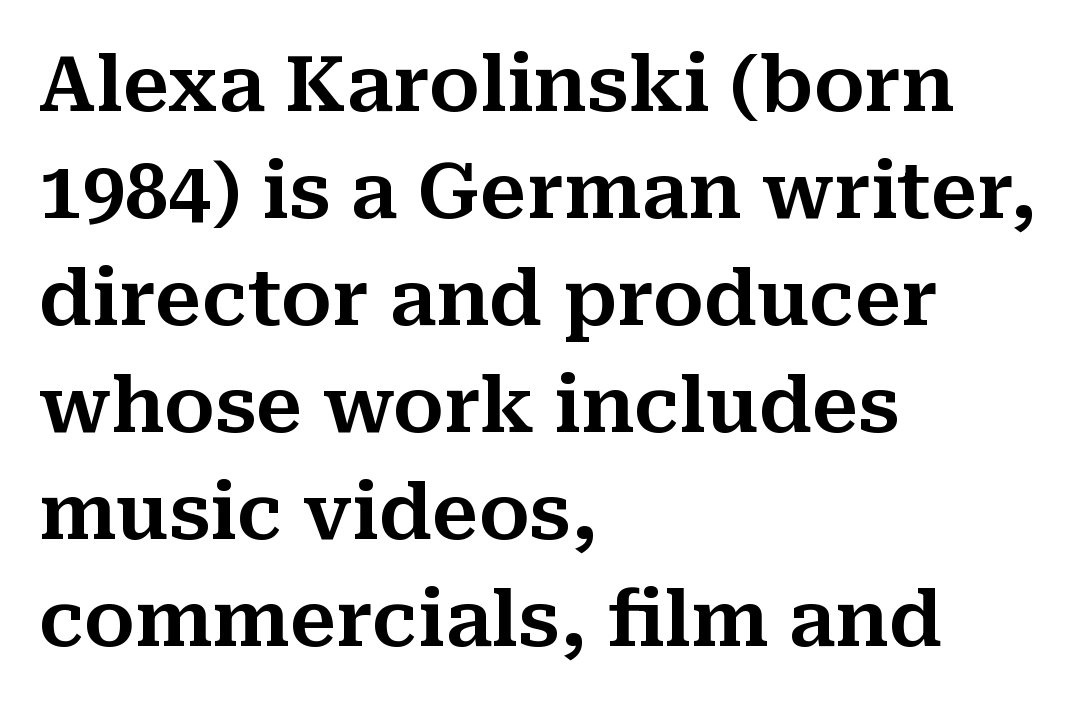
Q: Is the text italic (slanted)? A: No, it is upright.
Q: Is the typeface a serif or a sans-serif typeface? A: Serif.
Q: Is the text underlined? A: No.
Q: How is the paragraph aligned? A: Left-aligned.
Q: Is the spacing between letters normal or unusually wide? A: Normal.
Q: Is the spacing between lines tight, normal or loose? A: Normal.
Q: Width (condensed, normal, or wide)? A: Normal.
Q: Stroke contrast? A: Medium.
Q: x-height? A: Medium.
Q: Monospaced? A: No.
